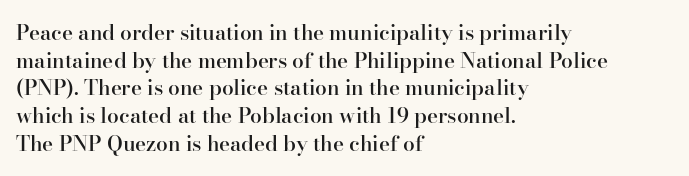
The image shows 21 px text type, upright; set left-aligned, normal line spacing (1.32x), normal letter spacing, not underlined.
